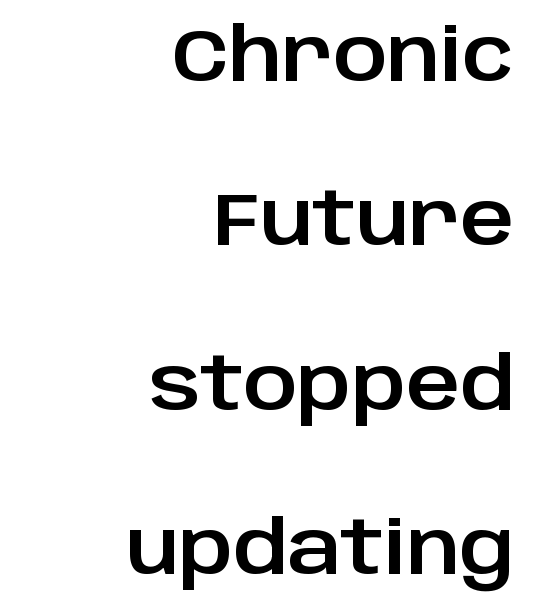
Q: Is the text italic (slanted)? A: No, it is upright.
Q: Is the typeface a serif or a sans-serif typeface? A: Sans-serif.
Q: Is the text underlined? A: No.
Q: How is the paragraph aligned? A: Right-aligned.
Q: Is the spacing between letters normal or unusually wide? A: Normal.
Q: Is the spacing between lines tight, normal or loose? A: Loose.
Q: Width (condensed, normal, or wide)? A: Normal.
Q: Stroke contrast? A: Low.
Q: x-height? A: Large.
Q: Monospaced? A: No.
